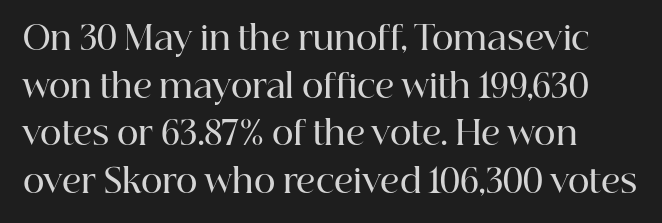
The image shows 33 px semibold serif type, upright; set normal line spacing (1.44x), normal letter spacing, not underlined; high stroke contrast and a medium x-height.
